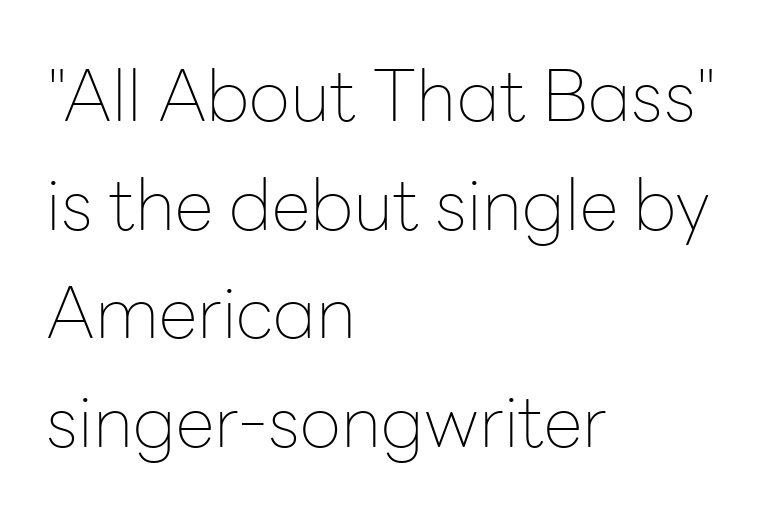
Q: Is the text bold? A: No.
Q: Is the text italic (slanted)? A: No, it is upright.
Q: Is the typeface a serif or a sans-serif typeface? A: Sans-serif.
Q: Is the text underlined? A: No.
Q: How is the paragraph aligned? A: Left-aligned.
Q: Is the spacing between letters normal or unusually wide? A: Normal.
Q: Is the spacing between lines tight, normal or loose? A: Normal.
Q: Width (condensed, normal, or wide)? A: Normal.
Q: Stroke contrast? A: Low.
Q: x-height? A: Medium.
Q: Monospaced? A: No.
